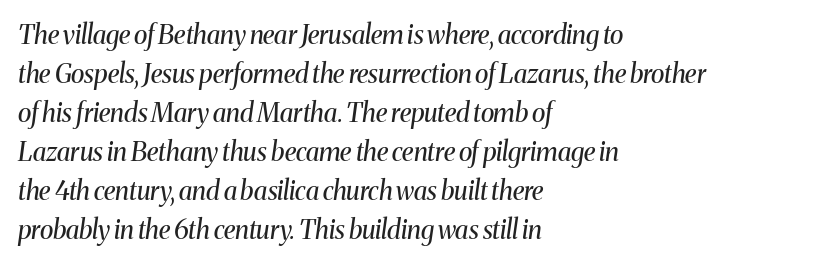
Q: Is the text bold? A: No.
Q: Is the text italic (slanted)? A: Yes, it leans right by about 8 degrees.
Q: Is the text underlined? A: No.
Q: How is the paragraph aligned? A: Left-aligned.
Q: Is the spacing between letters normal or unusually wide? A: Normal.
Q: Is the spacing between lines tight, normal or loose? A: Normal.
